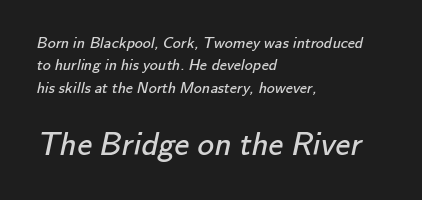
{"serif": "no", "bold": "no", "weight": "regular", "width": "normal", "stroke_contrast": "low", "x_height": "small", "monospaced": "no", "underline": "no", "align": "left", "line_spacing": "normal", "line_spacing_ratio": 1.4, "letter_spacing": "normal", "letter_spacing_em": 0.0, "larger_block": "second", "size_ratio": 2.06, "glyph_px": 33}
